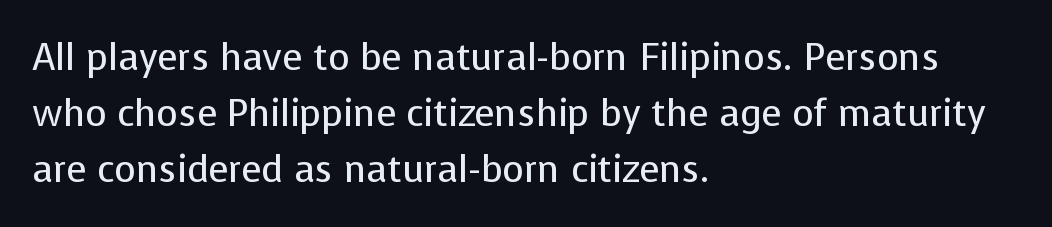
Descenders are the only things crossing below the line. Think of a printed novel: that variable character pitch is what you see here. Evenly set lines give the paragraph a standard silhouette. Caption: face not bold, strokes unweighted. The rag falls on the right side of this text block. The letters stand upright; this is a roman face.
